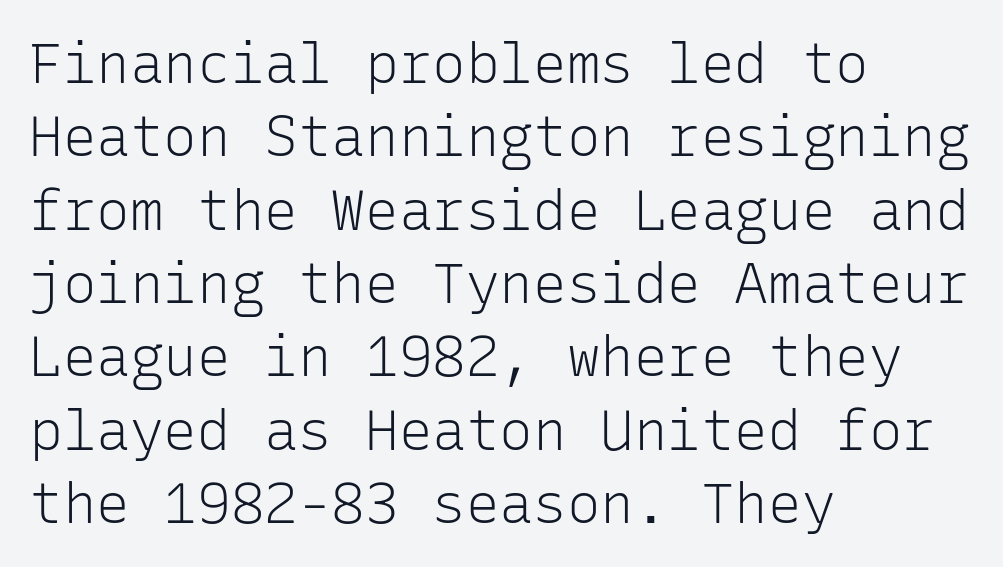
{"serif": "no", "italic": "no", "bold": "no", "weight": "light", "width": "normal", "stroke_contrast": "low", "x_height": "medium", "monospaced": "yes", "underline": "no", "align": "left", "line_spacing": "normal", "line_spacing_ratio": 1.31, "letter_spacing": "normal", "letter_spacing_em": 0.0, "glyph_px": 56}
